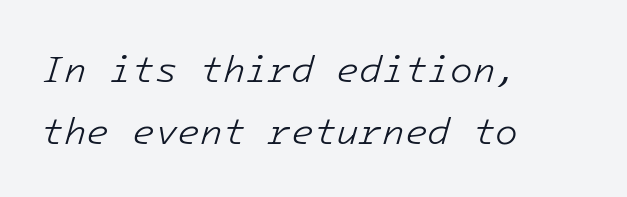
{"italic": "yes", "lean": "right", "slant_degrees": 16, "bold": "no", "weight": "light", "width": "normal", "stroke_contrast": "low", "x_height": "medium", "monospaced": "yes", "underline": "no", "align": "left", "line_spacing": "normal", "line_spacing_ratio": 1.68, "letter_spacing": "normal", "letter_spacing_em": 0.0, "glyph_px": 37}
